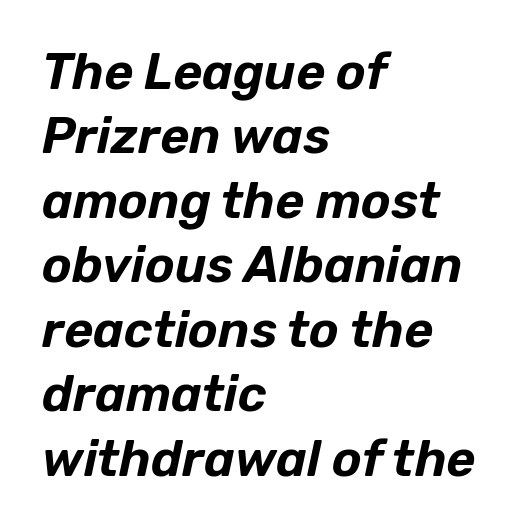
Q: Is the text italic (slanted)? A: Yes, it leans right by about 12 degrees.
Q: Is the text underlined? A: No.
Q: How is the paragraph aligned? A: Left-aligned.
Q: Is the spacing between letters normal or unusually wide? A: Normal.
Q: Is the spacing between lines tight, normal or loose? A: Normal.
Q: Width (condensed, normal, or wide)? A: Normal.
Q: Stroke contrast? A: Low.
Q: x-height? A: Medium.
Q: Monospaced? A: No.
